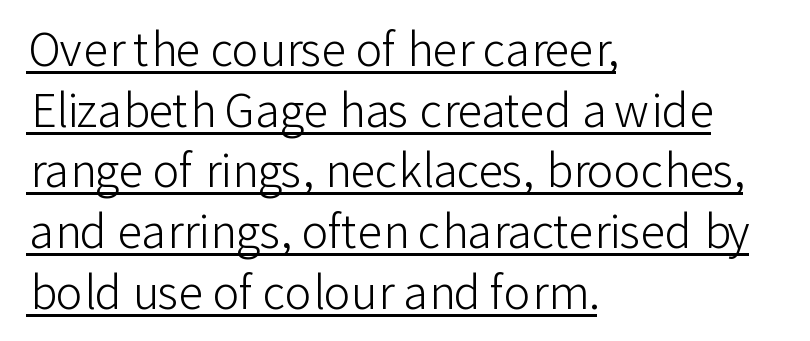
Q: Is the text bold? A: No.
Q: Is the text italic (slanted)? A: No, it is upright.
Q: Is the typeface a serif or a sans-serif typeface? A: Sans-serif.
Q: Is the text underlined? A: Yes.
Q: How is the paragraph aligned? A: Left-aligned.
Q: Is the spacing between letters normal or unusually wide? A: Normal.
Q: Is the spacing between lines tight, normal or loose? A: Normal.
Q: Width (condensed, normal, or wide)? A: Normal.
Q: Stroke contrast? A: Low.
Q: x-height? A: Medium.
Q: Monospaced? A: No.
